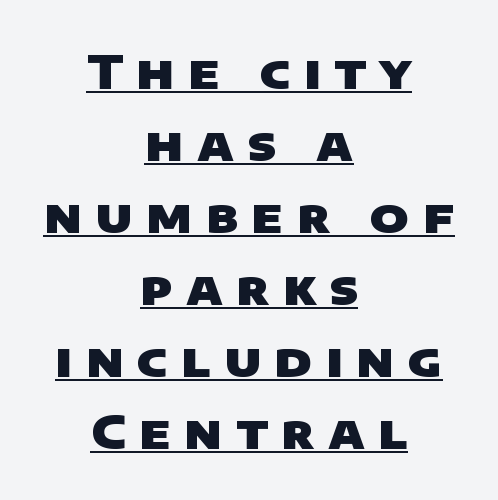
Q: Is the text bold? A: Yes.
Q: Is the typeface a serif or a sans-serif typeface? A: Sans-serif.
Q: Is the text underlined? A: Yes.
Q: How is the paragraph aligned? A: Centered.
Q: Is the spacing between letters normal or unusually wide? A: Unusually wide.
Q: Is the spacing between lines tight, normal or loose? A: Normal.
Q: Width (condensed, normal, or wide)? A: Wide.
Q: Stroke contrast? A: Low.
Q: x-height? A: Large.
Q: Monospaced? A: No.
